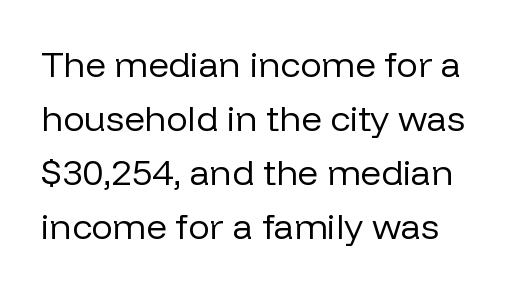
{"serif": "no", "italic": "no", "bold": "no", "weight": "regular", "width": "normal", "stroke_contrast": "low", "x_height": "medium", "monospaced": "no", "underline": "no", "align": "left", "line_spacing": "normal", "line_spacing_ratio": 1.5, "letter_spacing": "normal", "letter_spacing_em": 0.0, "glyph_px": 36}
